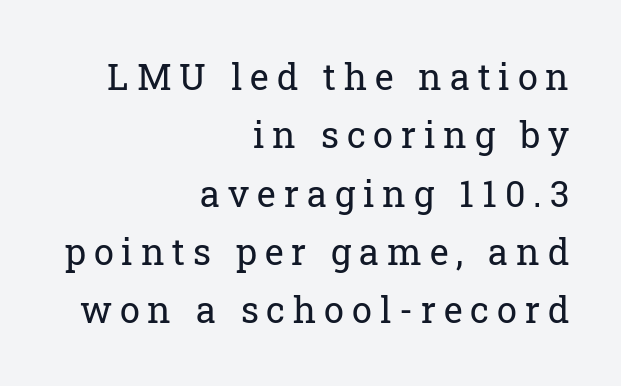
{"serif": "yes", "italic": "no", "bold": "no", "weight": "regular", "width": "normal", "stroke_contrast": "low", "x_height": "medium", "monospaced": "no", "underline": "no", "align": "right", "line_spacing": "normal", "line_spacing_ratio": 1.62, "letter_spacing": "wide", "letter_spacing_em": 0.22, "glyph_px": 36}
